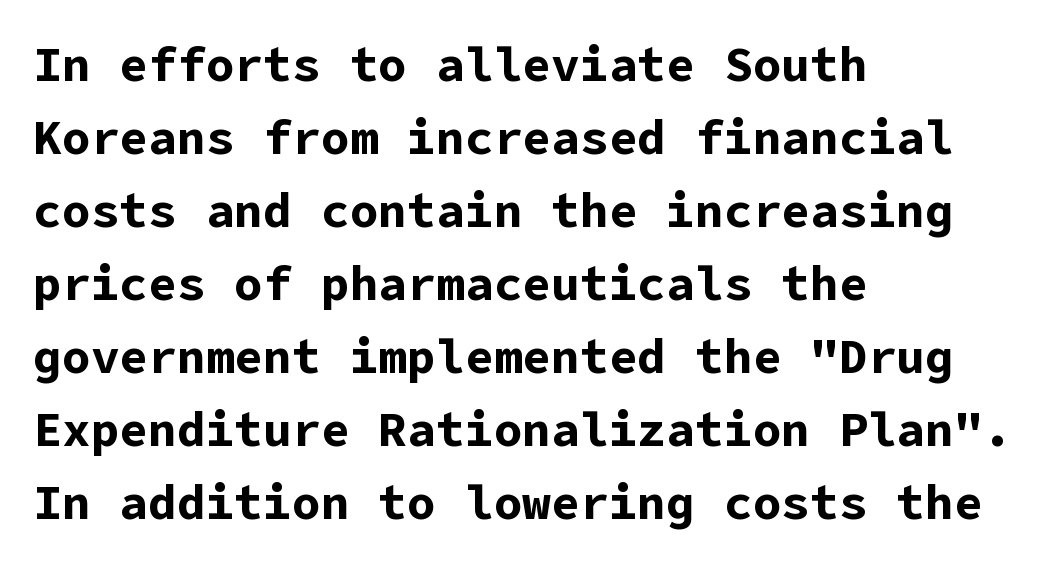
The image shows 48 px bold sans-serif type, upright; set left-aligned, normal line spacing (1.52x), normal letter spacing, not underlined; low stroke contrast and a medium x-height.
